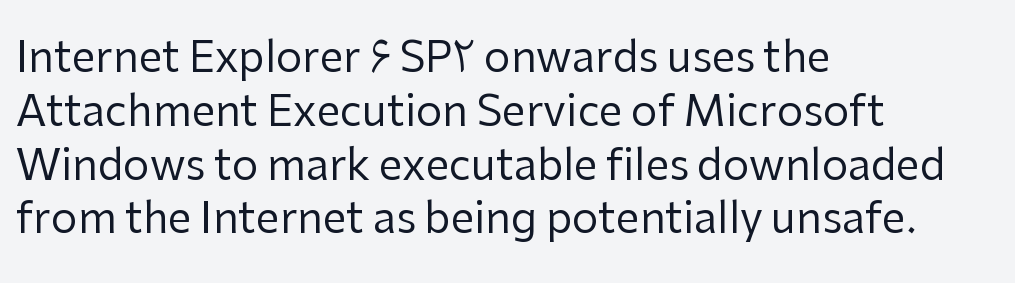
The image shows 42 px regular-weight sans-serif type, upright; set left-aligned, normal line spacing (1.28x), normal letter spacing, not underlined; low stroke contrast and a medium x-height.
